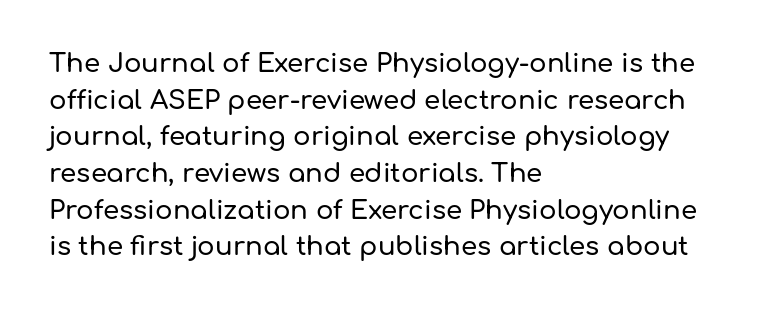
The image shows 26 px text type, upright; set left-aligned, normal line spacing (1.41x), normal letter spacing, not underlined.
